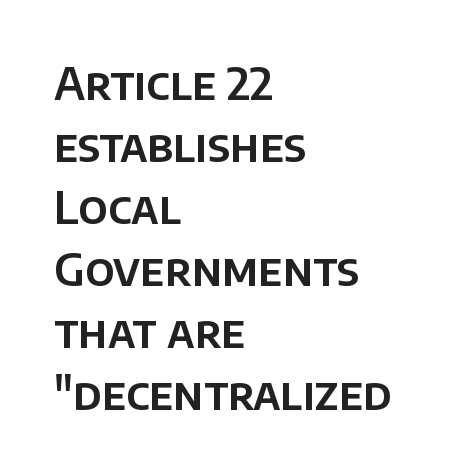
The image shows 44 px sans-serif type, upright; set left-aligned, normal line spacing (1.41x), normal letter spacing, not underlined; low stroke contrast and a large x-height.
